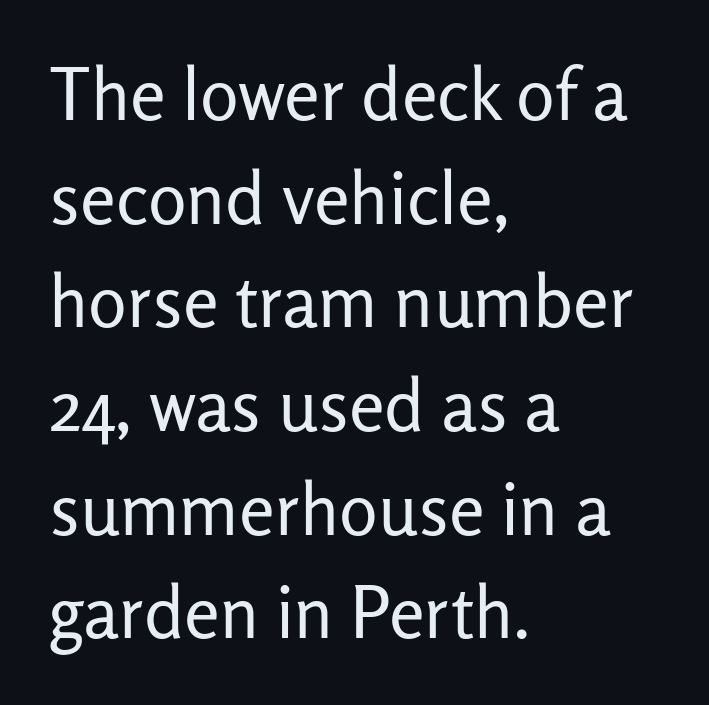
Q: Is the text bold? A: No.
Q: Is the text italic (slanted)? A: No, it is upright.
Q: Is the typeface a serif or a sans-serif typeface? A: Sans-serif.
Q: Is the text underlined? A: No.
Q: How is the paragraph aligned? A: Left-aligned.
Q: Is the spacing between letters normal or unusually wide? A: Normal.
Q: Is the spacing between lines tight, normal or loose? A: Normal.
Q: Width (condensed, normal, or wide)? A: Normal.
Q: Stroke contrast? A: Low.
Q: x-height? A: Medium.
Q: Monospaced? A: No.
